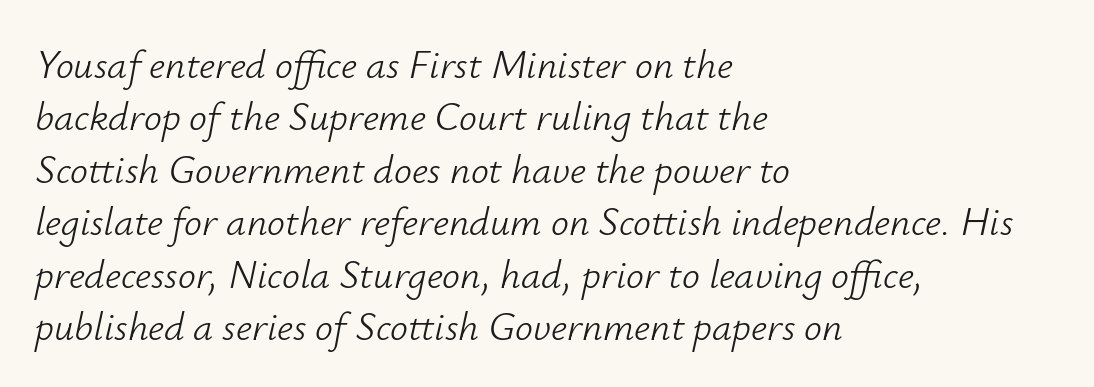
The image shows 40 px light type, italic (leaning right); set left-aligned, normal line spacing (1.31x), normal letter spacing, not underlined; low stroke contrast and a small x-height.
